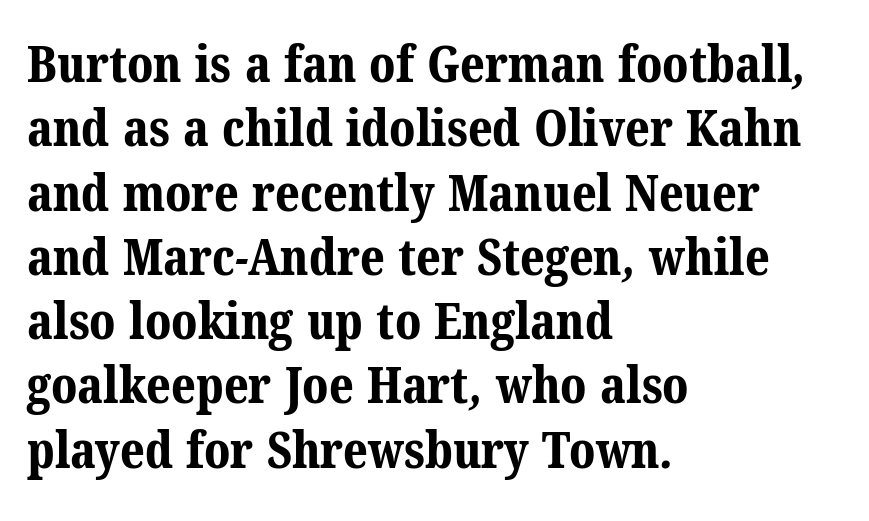
Students, this is bold: see how much ink each stroke carries. Glyph-to-glyph distance matches everyday printed text. Normally led — the rows are evenly, conventionally spaced. The zone under the glyphs is completely vacant. Typeset ragged right — the left edge is the straight one.
